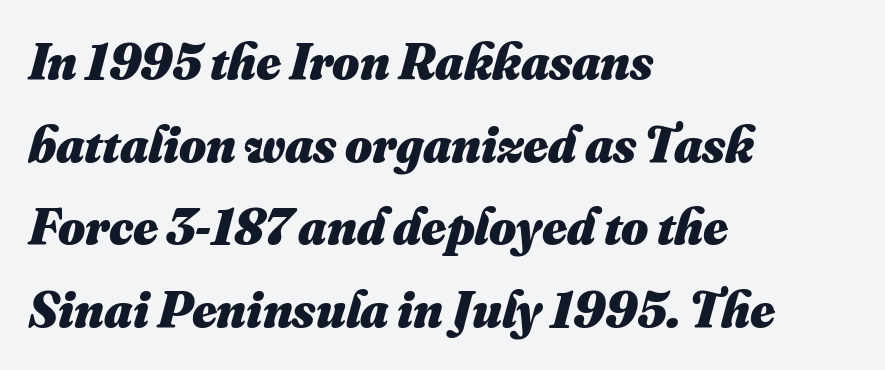
Q: Is the text bold? A: Yes.
Q: Is the text underlined? A: No.
Q: How is the paragraph aligned? A: Left-aligned.
Q: Is the spacing between letters normal or unusually wide? A: Normal.
Q: Is the spacing between lines tight, normal or loose? A: Normal.
Q: Width (condensed, normal, or wide)? A: Normal.
Q: Stroke contrast? A: Medium.
Q: x-height? A: Small.
Q: Monospaced? A: No.
